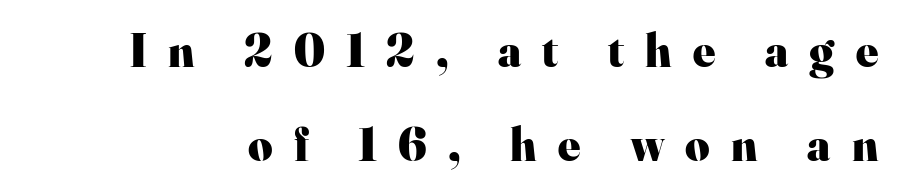
The image shows 47 px heavy serif type, upright; set loose line spacing (1.99x), unusually wide letter spacing (+0.45 em), not underlined; high stroke contrast and a small x-height.
